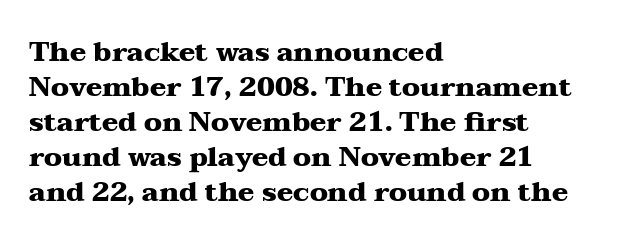
The image shows 27 px bold type, upright; set left-aligned, normal line spacing (1.3x), normal letter spacing, not underlined.
